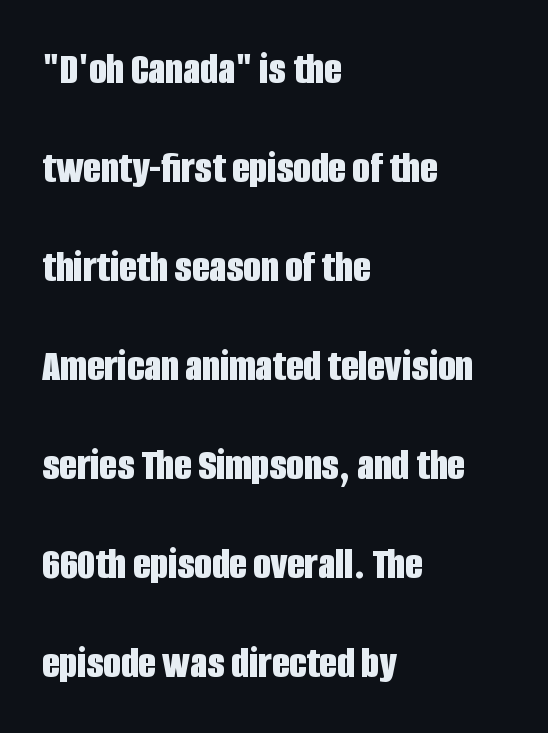
One glance says open: line gaps are wider than usual. Rule under the text: the space is simply empty. The horizontal fit of the characters is conventional and even. Do the characters align in a grid? No, the font is proportional.
